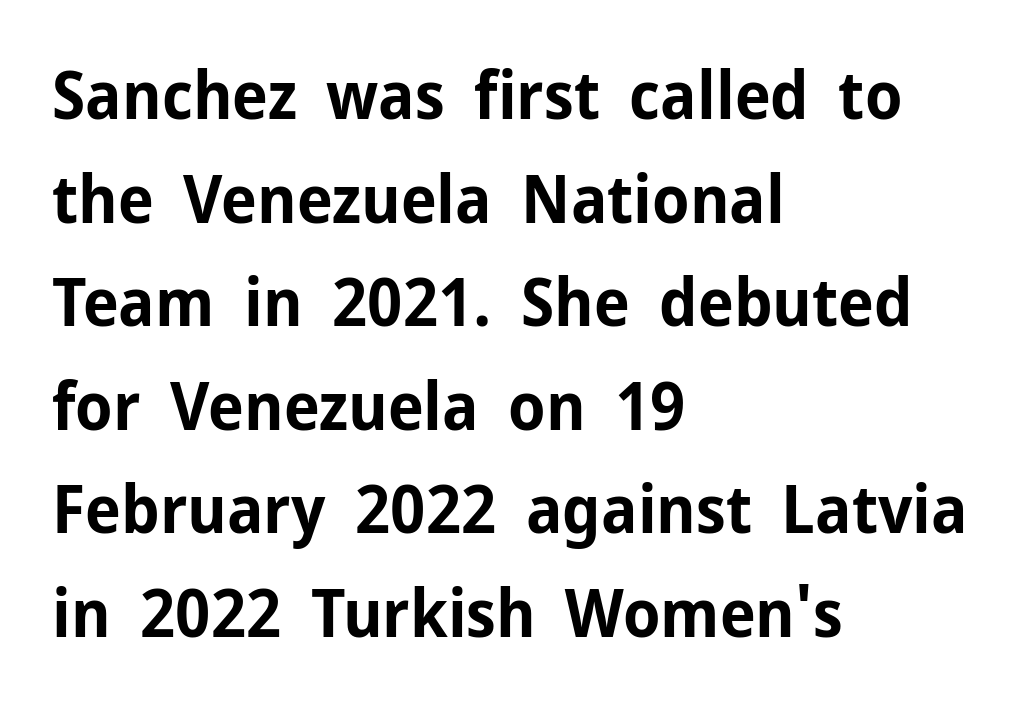
Reading down the block, your eye returns to a fixed left position each line. A full-strength bold gives these letters their thick strokes. Anything drawn beneath the words? Only blank space. Standard letterfit; no display-style spreading of the glyphs. Ordinary non-slanted type is in use. Unlike a traditional serif, this face leaves its strokes unadorned.
